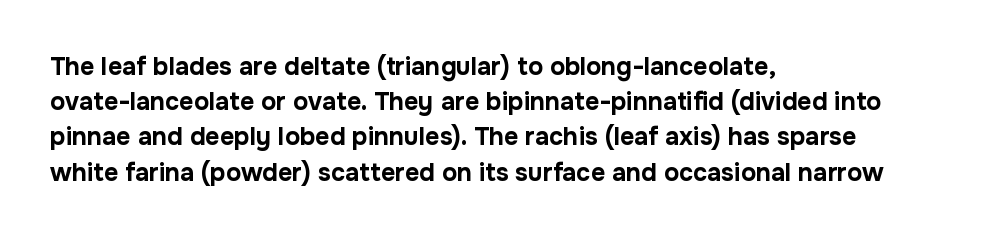
Here the glyphs are tracked normally, forming tight word shapes. Posture: upright roman. Plain, unruled lines of type. Leading matches the norm, producing a regular column.
